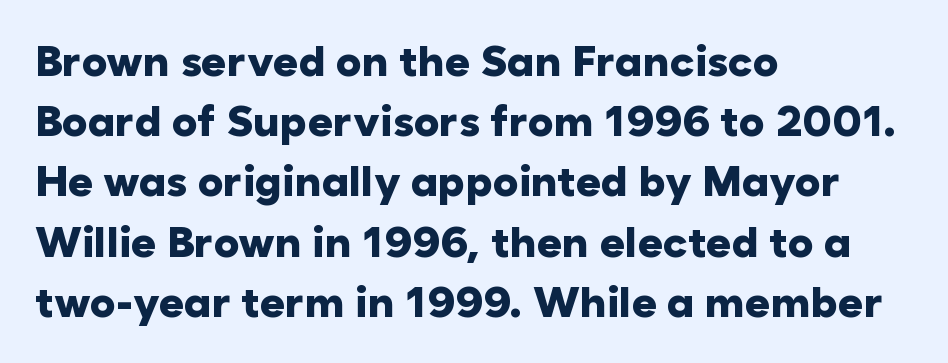
The image shows 43 px heavy sans-serif type, upright; set left-aligned, normal line spacing (1.4x), normal letter spacing, not underlined; low stroke contrast and a medium x-height.
